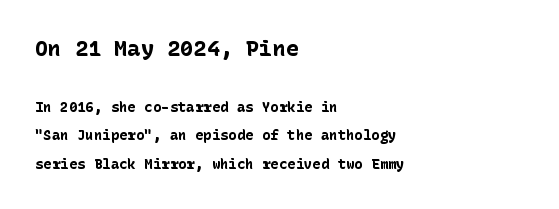
The area under the type is left untouched. Notice the wide empty band between every row — that's loose leading. This is the regular roman posture of the typeface. Short and long lines alike share a common starting point at left. Each word holds together tightly as a unit, with standard inter-letter gaps. These two chunks differ in scale, with the top chunk taking the larger measure.
